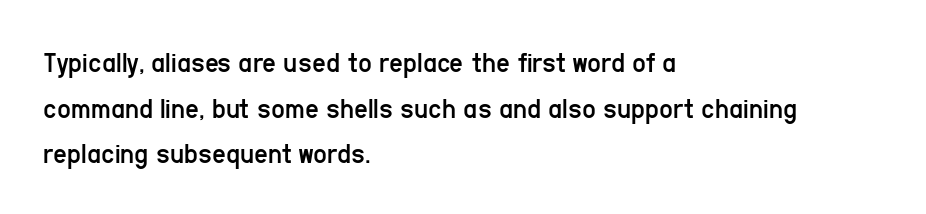
Q: Is the text bold? A: No.
Q: Is the text italic (slanted)? A: No, it is upright.
Q: Is the typeface a serif or a sans-serif typeface? A: Sans-serif.
Q: Is the text underlined? A: No.
Q: How is the paragraph aligned? A: Left-aligned.
Q: Is the spacing between letters normal or unusually wide? A: Normal.
Q: Is the spacing between lines tight, normal or loose? A: Normal.
Q: Width (condensed, normal, or wide)? A: Condensed.
Q: Stroke contrast? A: Low.
Q: x-height? A: Medium.
Q: Monospaced? A: No.
